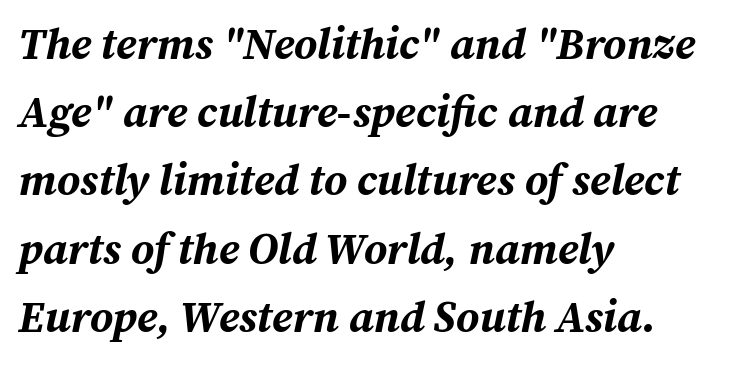
Is this a fixed-width face? No — the glyphs have proportional, varying widths. Honestly, the row spacing looks completely unremarkable. Quick note: italic. Rule under the text: the space is simply empty. Characters follow at the spacing the type designer built in. This rendering uses left alignment, leaving the right contour irregular.
